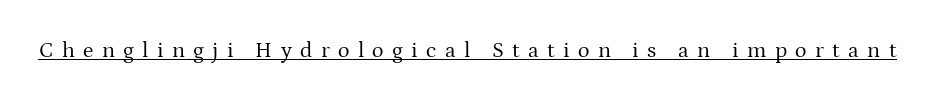
Italic? Not at all — the glyphs are vertical. The font sits on the lighter half of the weight spectrum, regular included. Does extra space separate the letters? Yes, quite a lot of it. The passage shown is underscored from start to finish.
